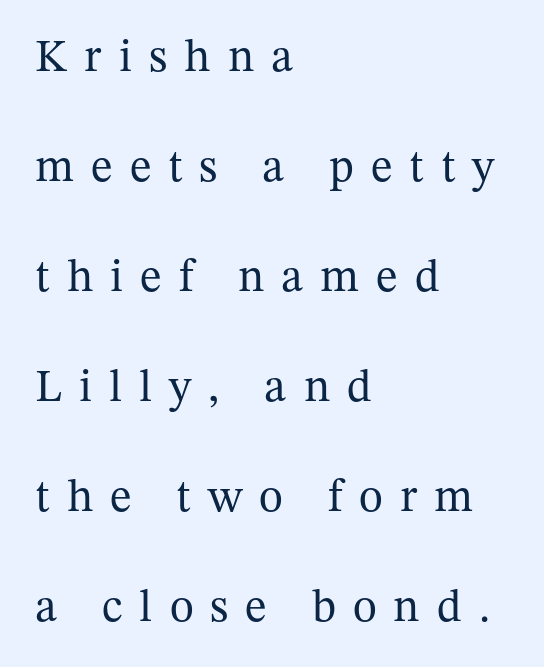
The image shows 46 px regular-weight serif type, upright; set left-aligned, loose line spacing (2.39x), unusually wide letter spacing (+0.37 em), not underlined; medium stroke contrast and a medium x-height.
